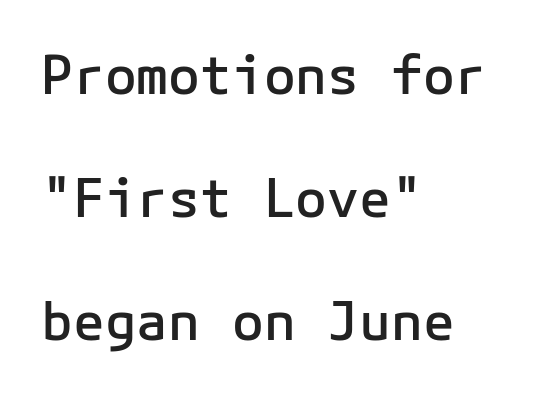
Q: Is the text bold? A: Semi-bold.
Q: Is the text italic (slanted)? A: No, it is upright.
Q: Is the typeface a serif or a sans-serif typeface? A: Sans-serif.
Q: Is the text underlined? A: No.
Q: How is the paragraph aligned? A: Left-aligned.
Q: Is the spacing between letters normal or unusually wide? A: Normal.
Q: Is the spacing between lines tight, normal or loose? A: Loose.
Q: Width (condensed, normal, or wide)? A: Normal.
Q: Stroke contrast? A: Low.
Q: x-height? A: Medium.
Q: Monospaced? A: Yes.
